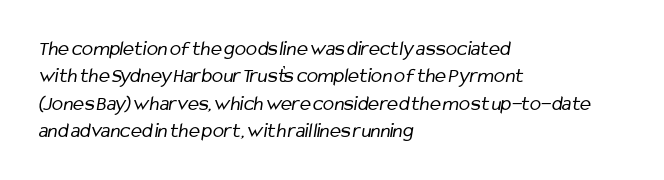
Q: Is the text bold? A: No.
Q: Is the text underlined? A: No.
Q: How is the paragraph aligned? A: Left-aligned.
Q: Is the spacing between letters normal or unusually wide? A: Normal.
Q: Is the spacing between lines tight, normal or loose? A: Normal.
